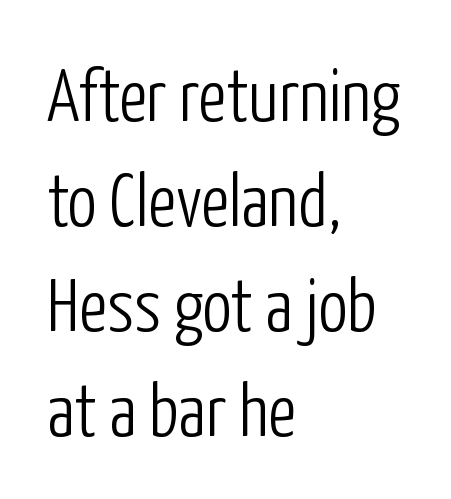
{"serif": "no", "italic": "no", "bold": "no", "weight": "light", "width": "condensed", "stroke_contrast": "low", "x_height": "medium", "monospaced": "no", "underline": "no", "align": "left", "line_spacing": "normal", "line_spacing_ratio": 1.42, "letter_spacing": "normal", "letter_spacing_em": 0.0, "glyph_px": 74}
